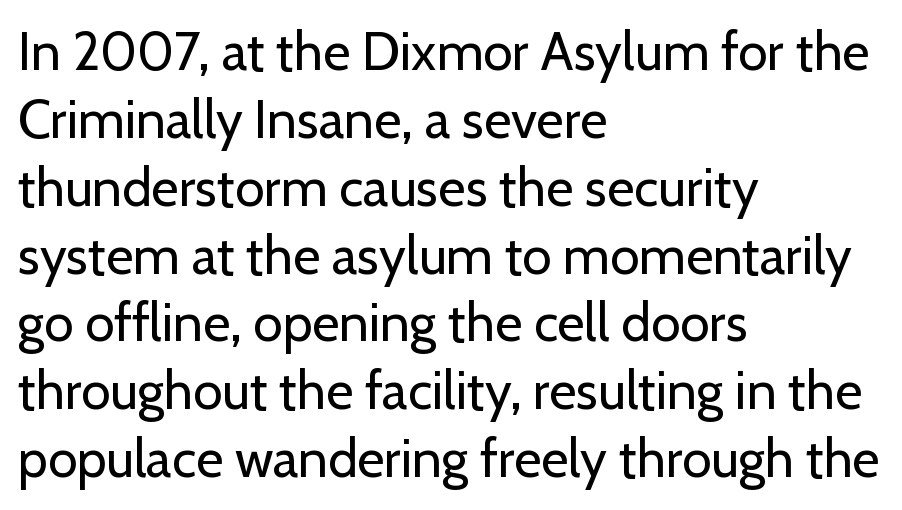
{"serif": "no", "italic": "no", "bold": "no", "weight": "regular", "width": "normal", "stroke_contrast": "low", "x_height": "medium", "monospaced": "no", "underline": "no", "align": "left", "line_spacing": "normal", "line_spacing_ratio": 1.28, "letter_spacing": "normal", "letter_spacing_em": 0.0, "glyph_px": 53}
